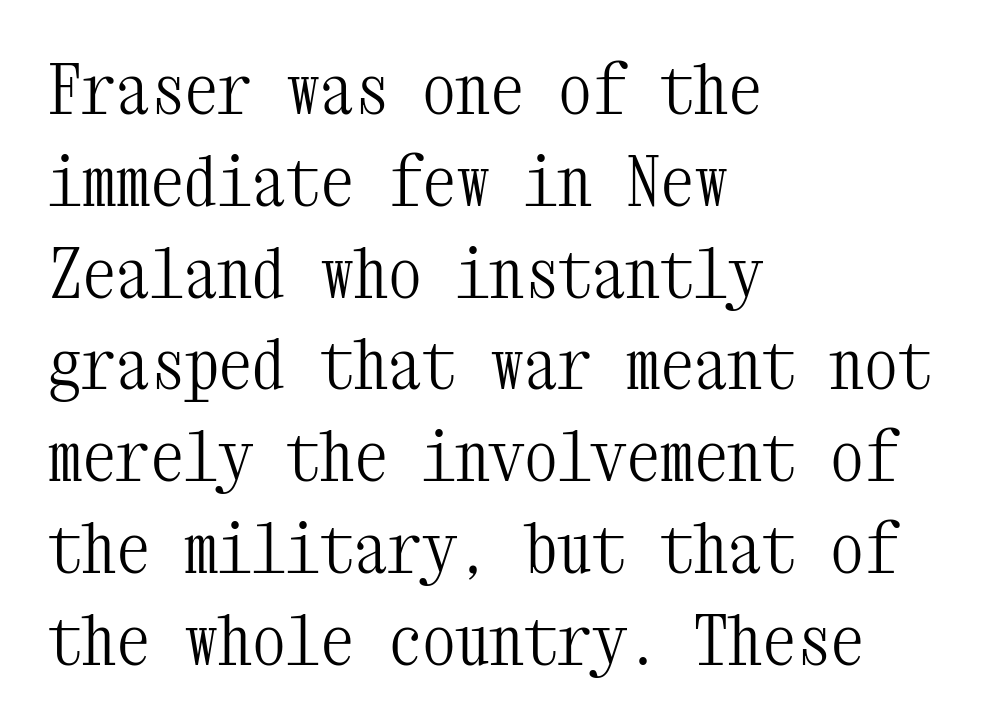
{"serif": "yes", "italic": "no", "bold": "no", "weight": "light", "width": "condensed", "stroke_contrast": "medium", "x_height": "medium", "monospaced": "yes", "underline": "no", "align": "left", "line_spacing": "normal", "line_spacing_ratio": 1.35, "letter_spacing": "normal", "letter_spacing_em": 0.0, "glyph_px": 68}
